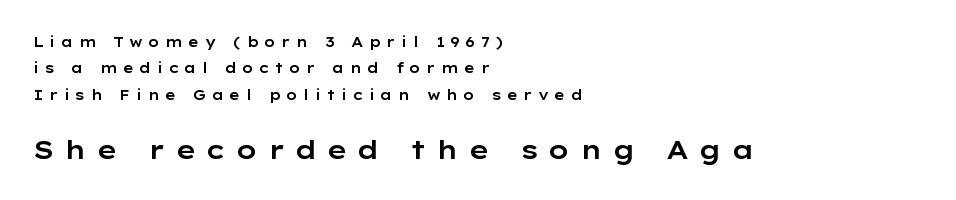
The image shows 26 px text type, upright; set left-aligned, line spacing 1.89x, unusually wide letter spacing (+0.37 em), not underlined; the second (bottom) block is 1.86x larger.
